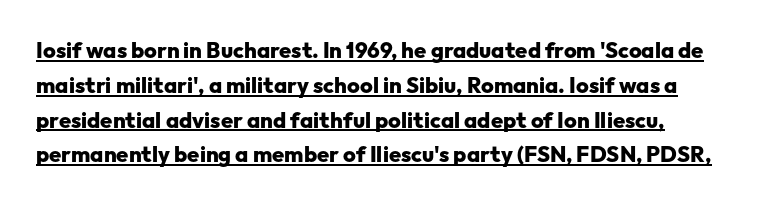
Quick note: underline on. The glyphs have the mass of a bold cut. Does extra space separate the letters? No, they use regular spacing. The font's upright variant was chosen for this text.
